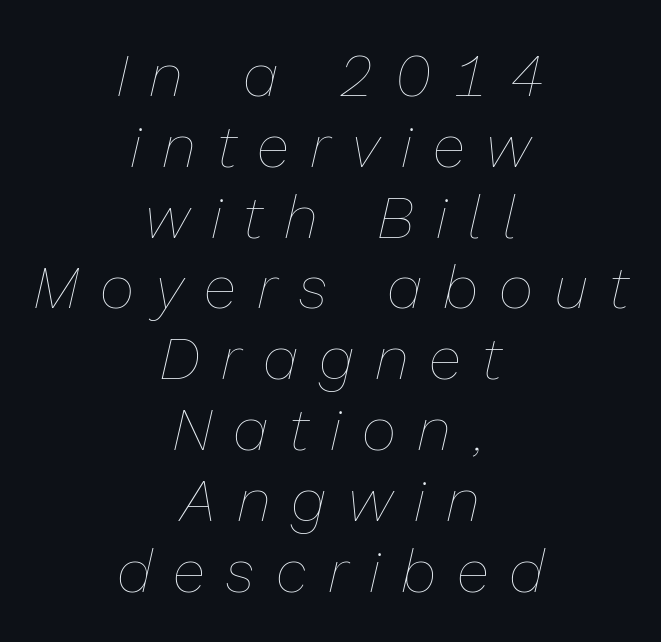
{"italic": "yes", "lean": "right", "slant_degrees": 13, "bold": "no", "weight": "thin", "width": "normal", "stroke_contrast": "low", "x_height": "medium", "monospaced": "no", "underline": "no", "align": "center", "line_spacing_ratio": 1.18, "letter_spacing": "wide", "letter_spacing_em": 0.35, "glyph_px": 60}
